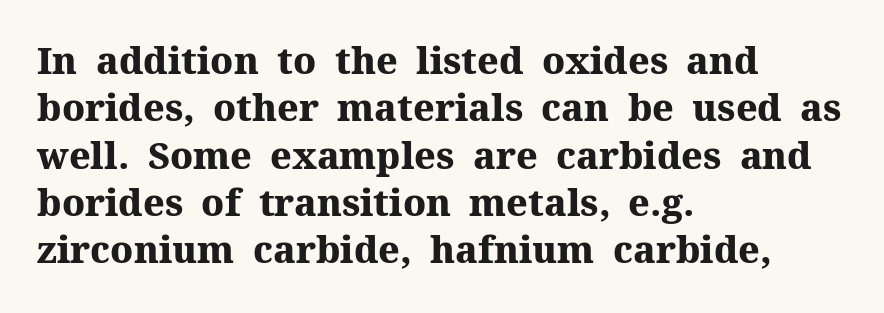
Glance below the letters and you will spot only blank space. Think of a printed novel: that variable character pitch is what you see here. Compared with typical body copy, the letter spacing here is the same. Posture: vertical. Weight check: bold — yes, fully. The rendering anchors every line to the left-hand side.
